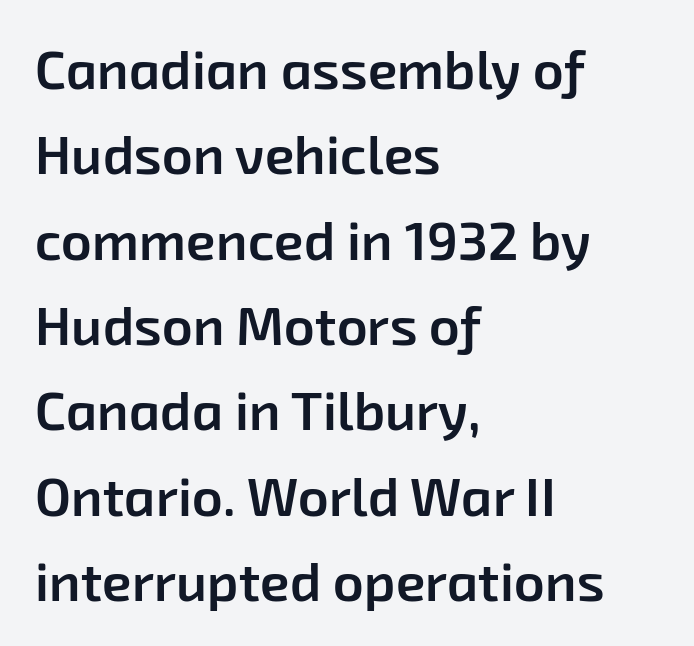
Q: Is the text bold? A: Semi-bold.
Q: Is the typeface a serif or a sans-serif typeface? A: Sans-serif.
Q: Is the text underlined? A: No.
Q: How is the paragraph aligned? A: Left-aligned.
Q: Is the spacing between letters normal or unusually wide? A: Normal.
Q: Is the spacing between lines tight, normal or loose? A: Normal.
Q: Width (condensed, normal, or wide)? A: Normal.
Q: Stroke contrast? A: Low.
Q: x-height? A: Medium.
Q: Monospaced? A: No.
